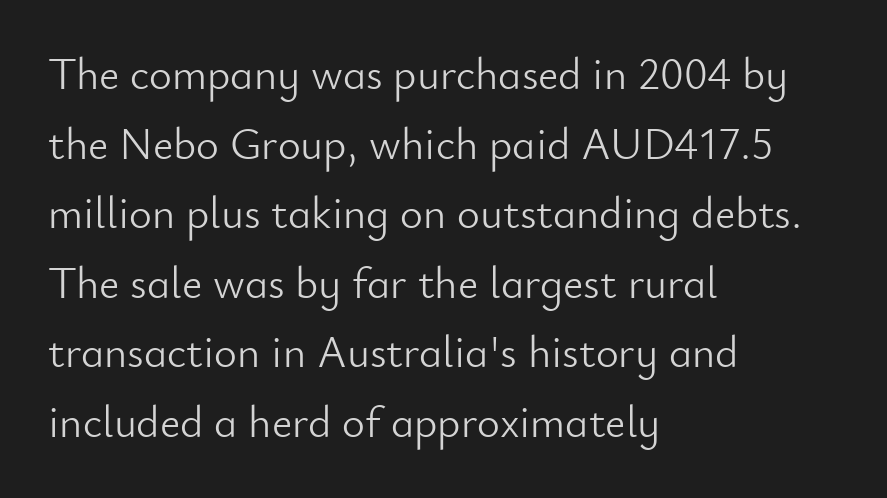
The image shows 44 px light sans-serif type, upright; set left-aligned, normal line spacing (1.58x), normal letter spacing, not underlined; low stroke contrast and a small x-height.
